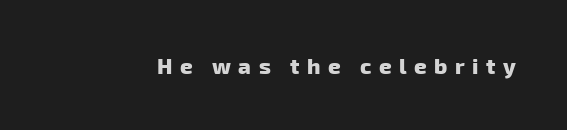
Q: Is the text bold? A: Yes.
Q: Is the text underlined? A: No.
Q: Is the spacing between letters normal or unusually wide? A: Unusually wide.
